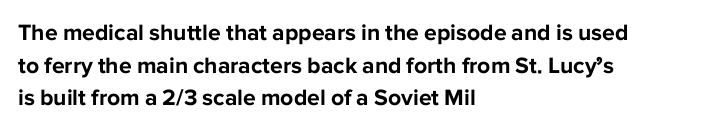
Q: Is the text bold? A: Yes.
Q: Is the text italic (slanted)? A: No, it is upright.
Q: Is the text underlined? A: No.
Q: How is the paragraph aligned? A: Left-aligned.
Q: Is the spacing between letters normal or unusually wide? A: Normal.
Q: Is the spacing between lines tight, normal or loose? A: Normal.
